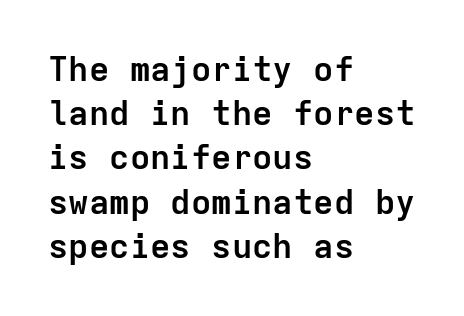
{"serif": "no", "italic": "no", "bold": "yes", "weight": "semibold", "width": "normal", "stroke_contrast": "low", "x_height": "medium", "monospaced": "yes", "underline": "no", "align": "left", "line_spacing": "normal", "line_spacing_ratio": 1.3, "letter_spacing": "normal", "letter_spacing_em": 0.0, "glyph_px": 34}
